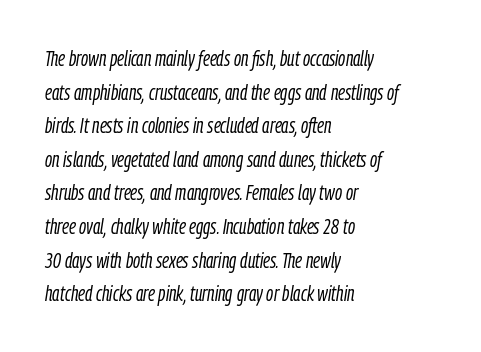
The image shows 21 px text type, italic (leaning right); set left-aligned, normal line spacing (1.6x), normal letter spacing, not underlined.
